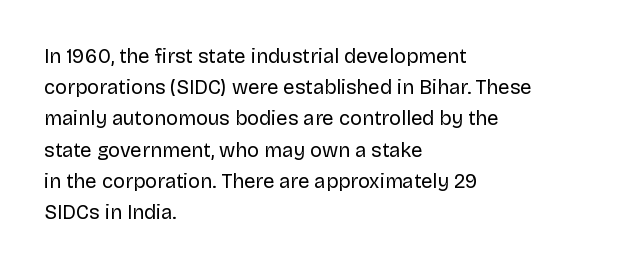
Between one letter and the next there's only the usual sliver of space. Letters rest on an invisible, unmarked baseline. Does the copy run flush right? No — it runs flush left. Nothing heavy about these letters — not bold at all.
